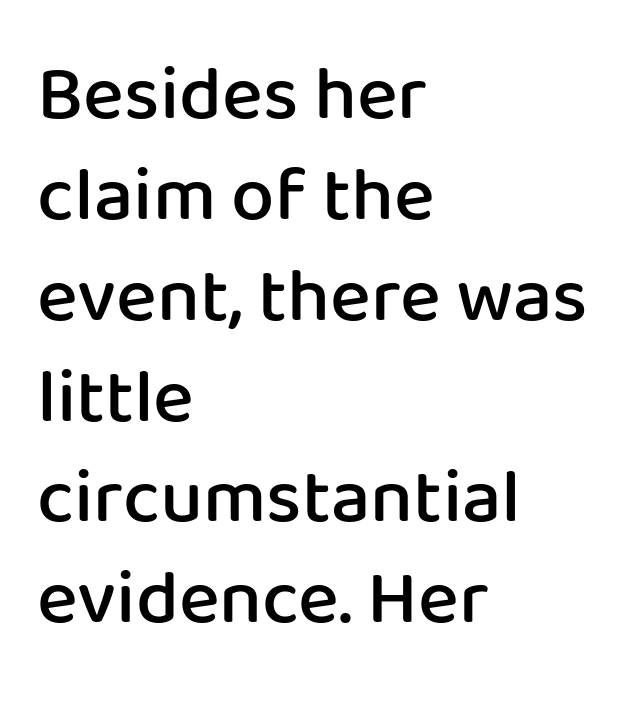
Q: Is the text bold? A: Semi-bold.
Q: Is the text italic (slanted)? A: No, it is upright.
Q: Is the typeface a serif or a sans-serif typeface? A: Sans-serif.
Q: Is the text underlined? A: No.
Q: How is the paragraph aligned? A: Left-aligned.
Q: Is the spacing between letters normal or unusually wide? A: Normal.
Q: Is the spacing between lines tight, normal or loose? A: Normal.
Q: Width (condensed, normal, or wide)? A: Normal.
Q: Stroke contrast? A: Low.
Q: x-height? A: Medium.
Q: Monospaced? A: No.
